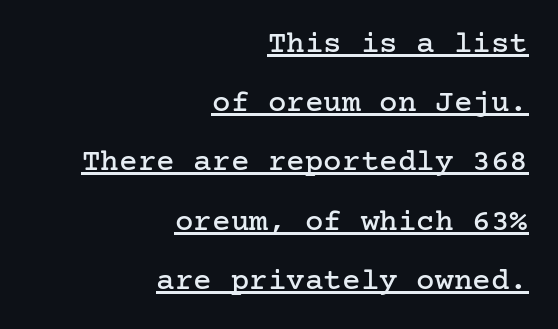
{"serif": "yes", "italic": "no", "width": "normal", "stroke_contrast": "low", "x_height": "medium", "underline": "yes", "align": "right", "line_spacing": "loose", "line_spacing_ratio": 1.91, "letter_spacing": "normal", "letter_spacing_em": 0.0, "glyph_px": 31}
